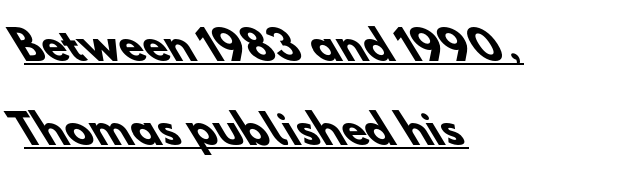
Heavy, bold letterforms. Line spacing here is loose. Underline: present. The horizontal fit of the characters is conventional and even. The lines are quadded left. Regarding serifs, this sample does without them.
